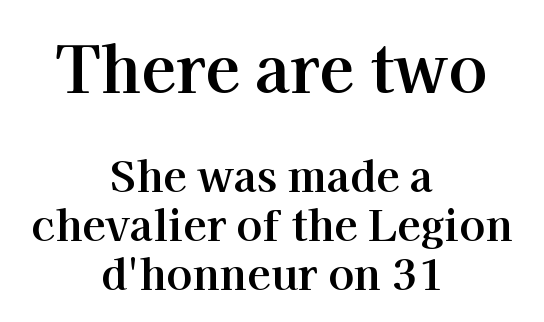
The image shows 64 px bold serif type, upright; set centered, tight line spacing (1.14x), normal letter spacing, not underlined; the first (top) block is 1.49x larger; high stroke contrast and a medium x-height.
